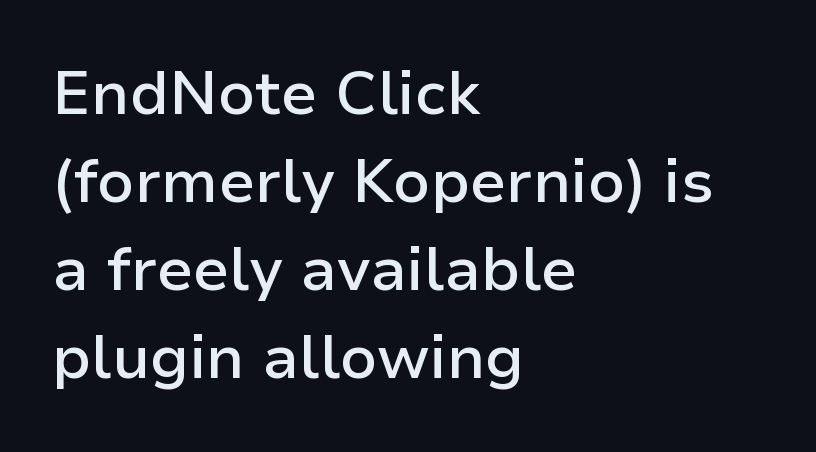
Q: Is the text bold? A: Semi-bold.
Q: Is the text italic (slanted)? A: No, it is upright.
Q: Is the typeface a serif or a sans-serif typeface? A: Sans-serif.
Q: Is the text underlined? A: No.
Q: How is the paragraph aligned? A: Left-aligned.
Q: Is the spacing between letters normal or unusually wide? A: Normal.
Q: Is the spacing between lines tight, normal or loose? A: Normal.
Q: Width (condensed, normal, or wide)? A: Normal.
Q: Stroke contrast? A: Low.
Q: x-height? A: Medium.
Q: Monospaced? A: No.
